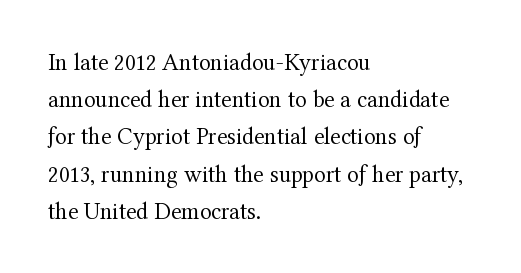
{"italic": "no", "bold": "no", "underline": "no", "align": "left", "line_spacing": "normal", "line_spacing_ratio": 1.55, "letter_spacing": "normal", "letter_spacing_em": 0.0, "glyph_px": 24}
